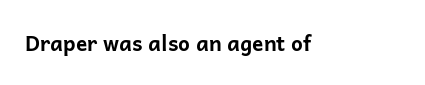
{"italic": "no", "bold": "yes", "underline": "no", "letter_spacing": "normal", "letter_spacing_em": 0.0, "glyph_px": 21}
